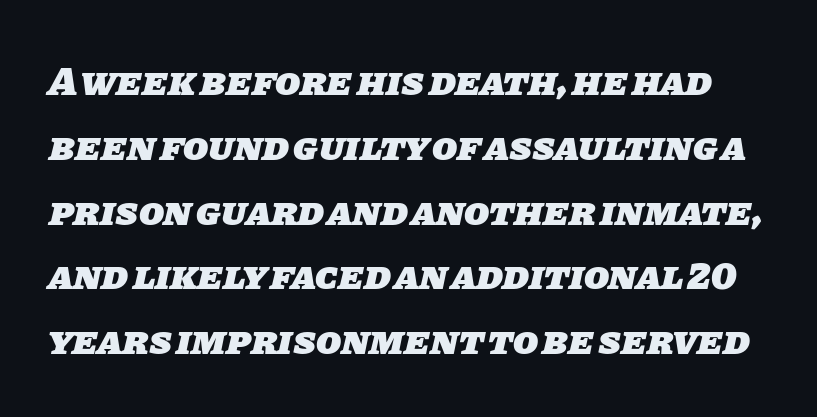
{"bold": "yes", "weight": "heavy", "width": "normal", "stroke_contrast": "low", "x_height": "large", "monospaced": "no", "underline": "no", "line_spacing": "normal", "line_spacing_ratio": 1.58, "letter_spacing": "normal", "letter_spacing_em": 0.0, "glyph_px": 41}
